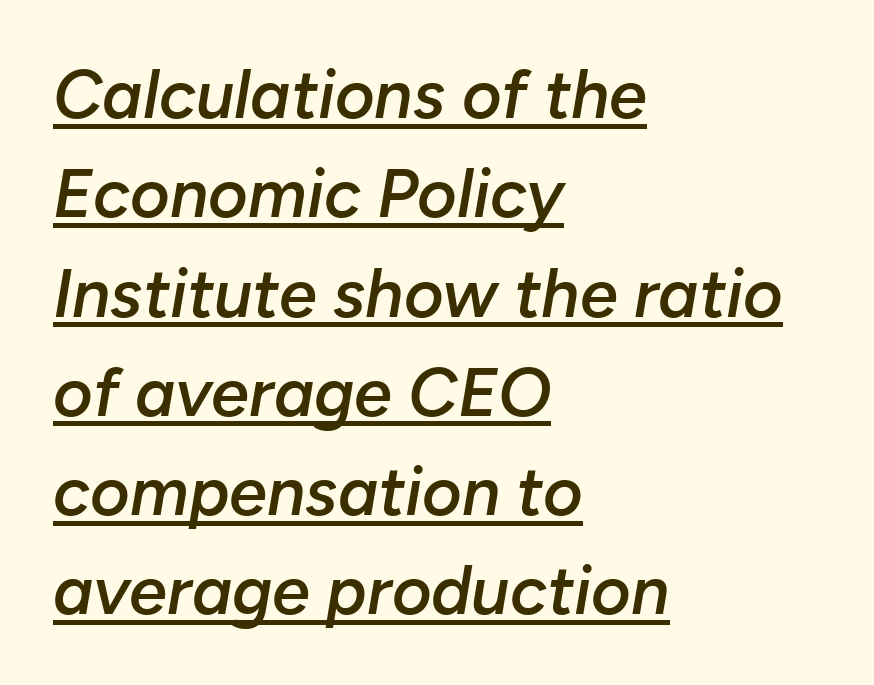
{"italic": "yes", "lean": "right", "slant_degrees": 10, "bold": "semi", "weight": "semibold", "width": "normal", "stroke_contrast": "low", "x_height": "medium", "monospaced": "no", "underline": "yes", "align": "left", "line_spacing": "normal", "line_spacing_ratio": 1.46, "letter_spacing": "normal", "letter_spacing_em": 0.0, "glyph_px": 68}
